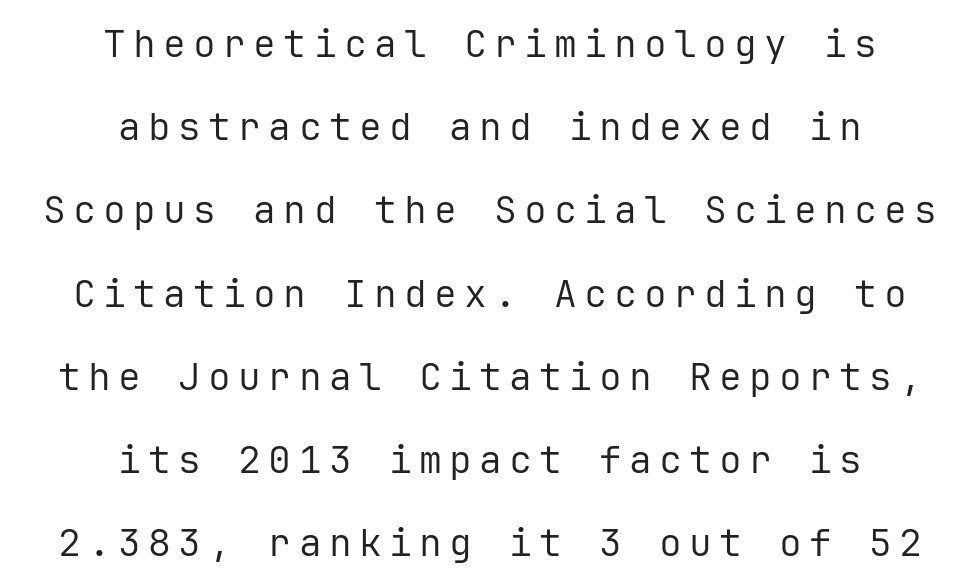
Q: Is the text bold? A: No.
Q: Is the text italic (slanted)? A: No, it is upright.
Q: Is the typeface a serif or a sans-serif typeface? A: Sans-serif.
Q: Is the text underlined? A: No.
Q: How is the paragraph aligned? A: Centered.
Q: Is the spacing between lines tight, normal or loose? A: Loose.
Q: Width (condensed, normal, or wide)? A: Normal.
Q: Stroke contrast? A: Low.
Q: x-height? A: Medium.
Q: Monospaced? A: Yes.
